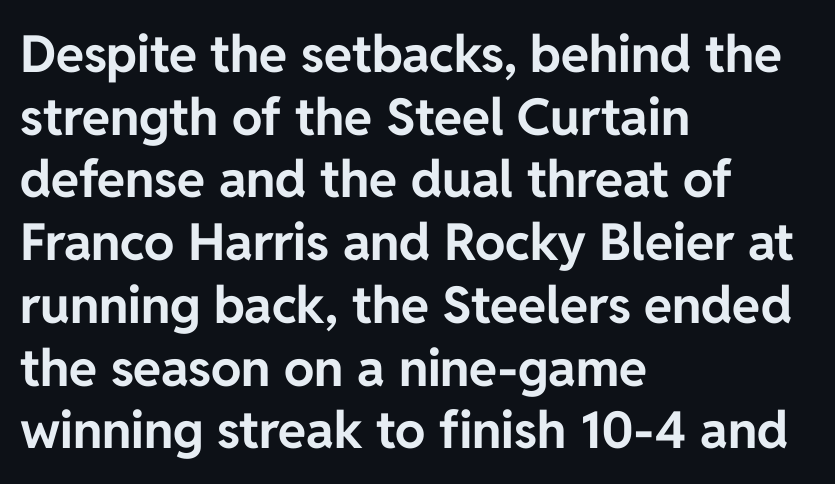
The image shows 51 px bold sans-serif type, upright; set left-aligned, line spacing 1.23x, normal letter spacing, not underlined; low stroke contrast and a medium x-height.
